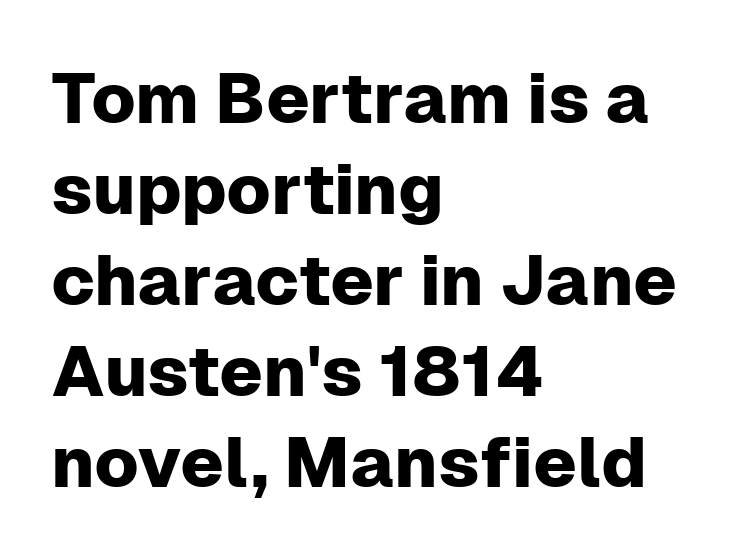
{"serif": "no", "italic": "no", "width": "normal", "stroke_contrast": "low", "x_height": "medium", "monospaced": "no", "underline": "no", "align": "left", "line_spacing": "normal", "line_spacing_ratio": 1.28, "letter_spacing": "normal", "letter_spacing_em": 0.0, "glyph_px": 71}
